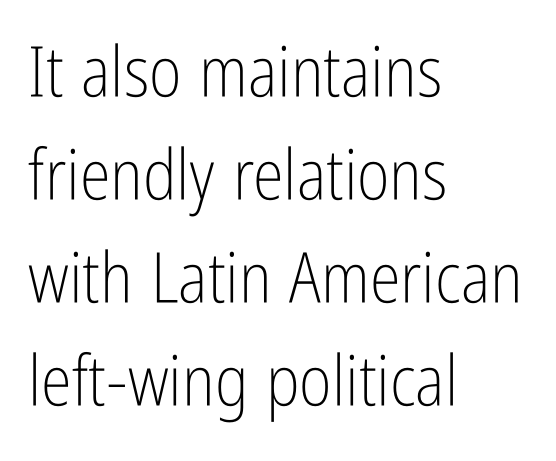
Horizontally, the lines are justified to the leading edge only. A clean baseline with only descenders dipping below it. The typesetting does not lean heavy: it is not bold. Posture: upright roman. Honestly, the letter spacing is just normal — you wouldn't notice it. The vertical gap from one line to the next is medium.
